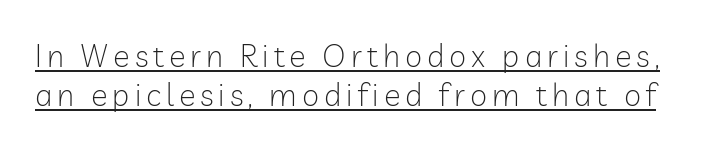
The image shows 31 px light sans-serif type, upright; set normal line spacing (1.25x), underlined; low stroke contrast and a medium x-height.
